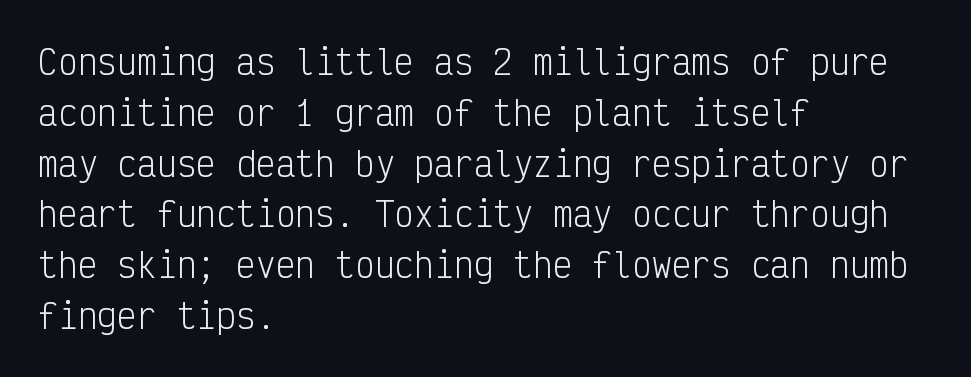
Just letters on the line, the space beneath them empty. The face used here is rendered with its standard letterfit. Italic? Not at all — the glyphs are vertical. Font category for this specimen: sans-serif.
